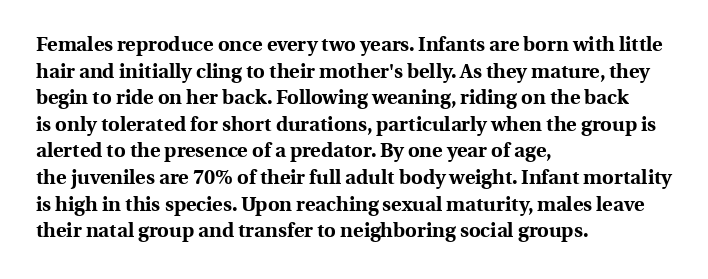
The image shows 20 px bold type, upright; set left-aligned, normal line spacing (1.33x), normal letter spacing, not underlined.
